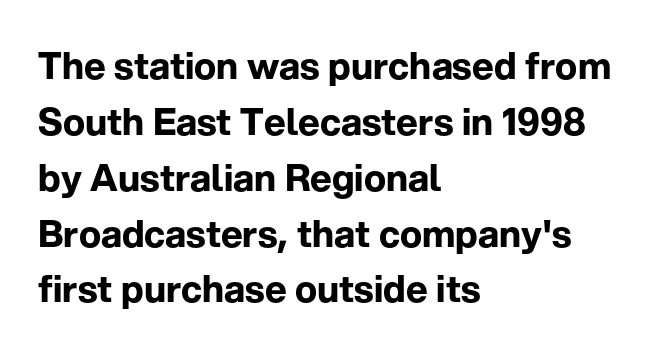
{"serif": "no", "italic": "no", "bold": "yes", "weight": "bold", "width": "normal", "stroke_contrast": "low", "x_height": "medium", "monospaced": "no", "underline": "no", "align": "left", "line_spacing": "normal", "line_spacing_ratio": 1.51, "letter_spacing": "normal", "letter_spacing_em": 0.0, "glyph_px": 37}
